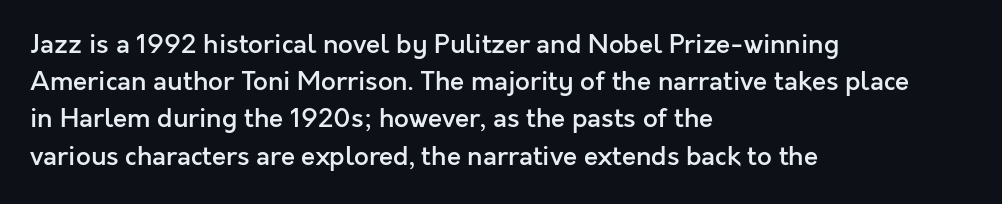
Q: Is the text bold? A: Semi-bold.
Q: Is the text italic (slanted)? A: No, it is upright.
Q: Is the text underlined? A: No.
Q: How is the paragraph aligned? A: Left-aligned.
Q: Is the spacing between letters normal or unusually wide? A: Normal.
Q: Is the spacing between lines tight, normal or loose? A: Normal.
